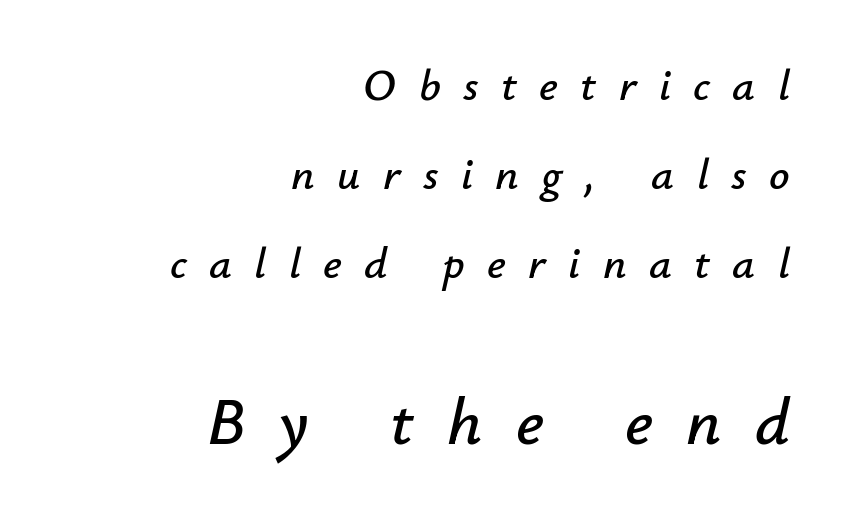
{"italic": "yes", "lean": "right", "slant_degrees": 12, "width": "normal", "stroke_contrast": "low", "x_height": "small", "monospaced": "no", "underline": "no", "align": "right", "line_spacing": "loose", "line_spacing_ratio": 1.98, "letter_spacing": "wide", "letter_spacing_em": 0.5, "larger_block": "second", "size_ratio": 1.49, "glyph_px": 67}
